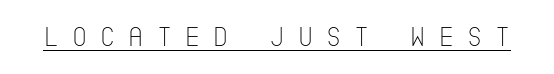
Looks like someone drew a line under every word here. Stem width sits at or under what a default text font uses. Upright lettering throughout. A sans-serif font was chosen for this passage. Is the letter spacing exaggerated? Yes — the characters are pushed far apart.
